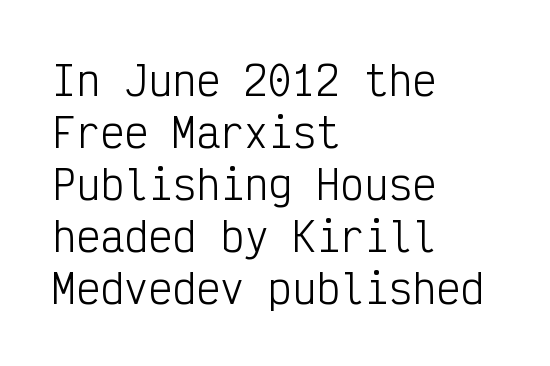
{"serif": "no", "italic": "no", "bold": "no", "weight": "light", "width": "condensed", "stroke_contrast": "low", "x_height": "medium", "monospaced": "yes", "underline": "no", "align": "left", "line_spacing": "normal", "line_spacing_ratio": 1.3, "letter_spacing": "normal", "letter_spacing_em": 0.0, "glyph_px": 40}
